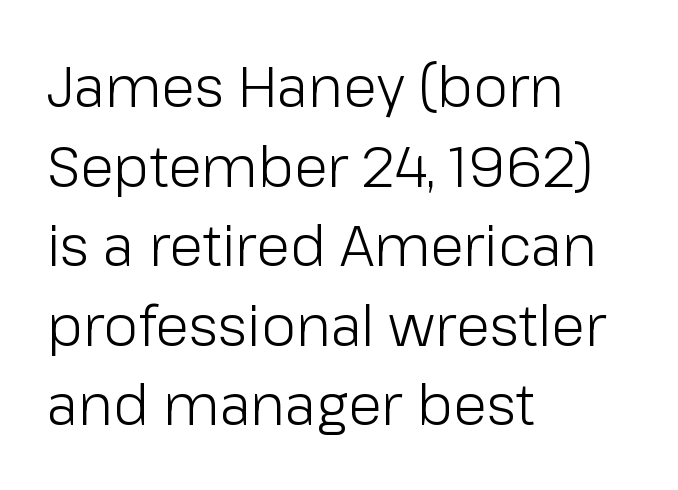
Q: Is the text bold? A: No.
Q: Is the text italic (slanted)? A: No, it is upright.
Q: Is the typeface a serif or a sans-serif typeface? A: Sans-serif.
Q: Is the text underlined? A: No.
Q: How is the paragraph aligned? A: Left-aligned.
Q: Is the spacing between letters normal or unusually wide? A: Normal.
Q: Is the spacing between lines tight, normal or loose? A: Normal.
Q: Width (condensed, normal, or wide)? A: Normal.
Q: Stroke contrast? A: Low.
Q: x-height? A: Medium.
Q: Monospaced? A: No.
